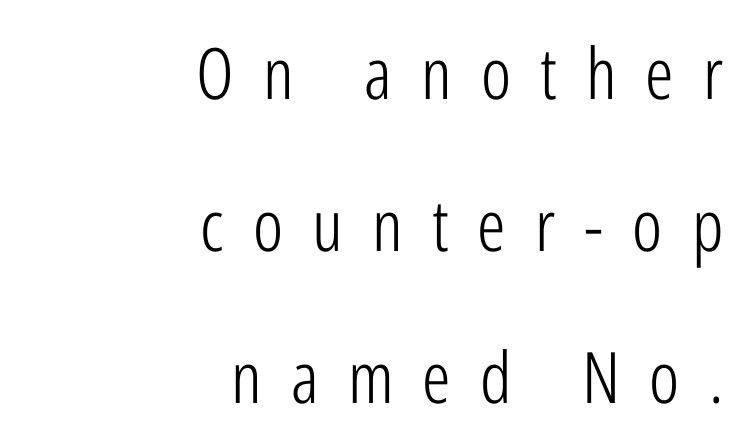
The image shows 71 px light, condensed sans-serif type, upright; set right-aligned, loose line spacing (2.14x), unusually wide letter spacing (+0.41 em), not underlined; low stroke contrast and a medium x-height.
